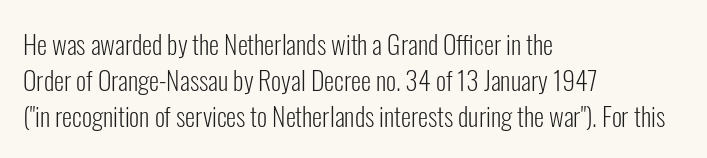
The characters are drawn with everyday or finer stroke widths. Line beginnings align vertically; line endings do not. Rule under the text: the space is simply empty. Words appear dense and cohesive because spacing is normal. Whoever set this chose a conventional vertical rhythm. Rendered with straight, roman letterforms.
